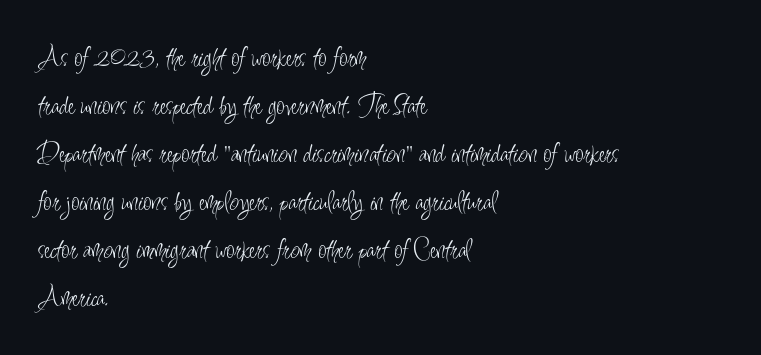
The image shows 30 px light, condensed sans-serif type; set left-aligned, normal line spacing (1.6x), normal letter spacing, not underlined; low stroke contrast and a small x-height.
